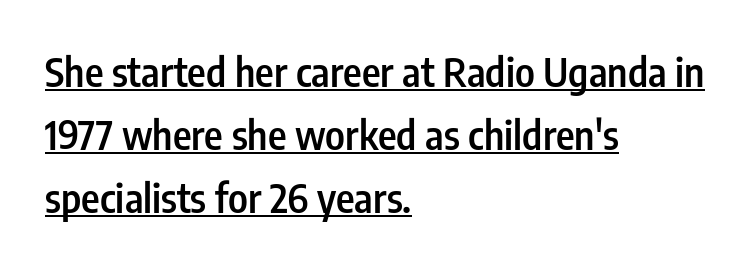
Typographic density is moderately raised because the face is semibold. Each new line begins a customary step beneath the previous one. The passage shown is typed in a proportional face where columns would drift. Is there an underline? Yes — a line sits under the letters. The rendering anchors every line to the left-hand side.
